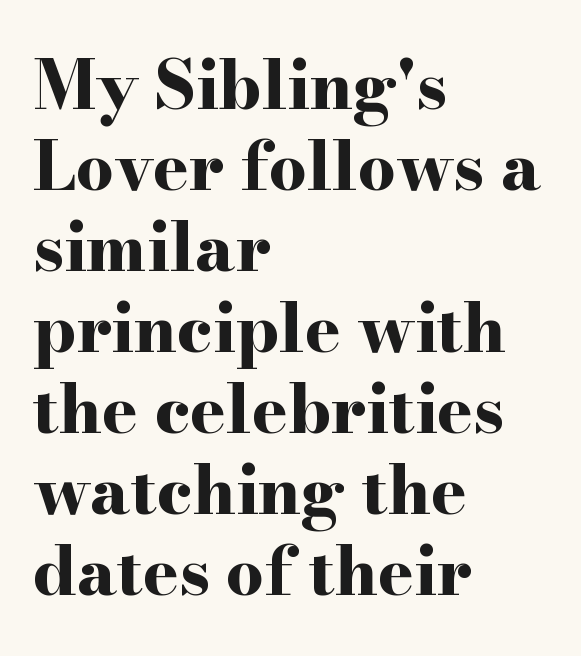
{"serif": "yes", "italic": "no", "bold": "yes", "weight": "bold", "width": "wide", "stroke_contrast": "high", "x_height": "small", "monospaced": "no", "underline": "no", "align": "left", "line_spacing_ratio": 1.21, "letter_spacing": "normal", "letter_spacing_em": 0.0, "glyph_px": 67}
